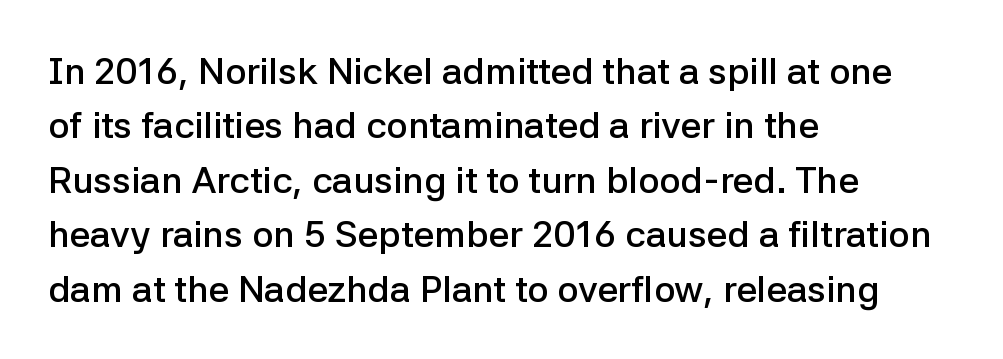
The passage shown is typed in a proportional face where columns would drift. The glyphs are unaccompanied by any horizontal stroke below them. Stroke terminals: plain, sans-serif. A classic flush-left, rag-right setting is used for this passage. The face used here is rendered with its standard letterfit. Leading: standard.
